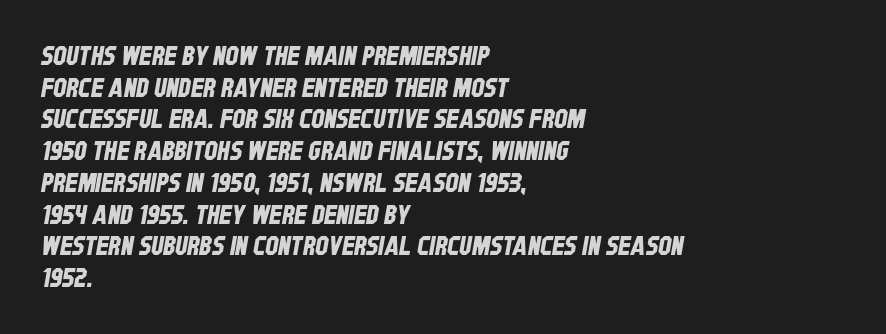
Beneath every word, the page is bare. This rendering leaves character spacing at its baseline value. Casual observation: everything's shoved over to the left.
